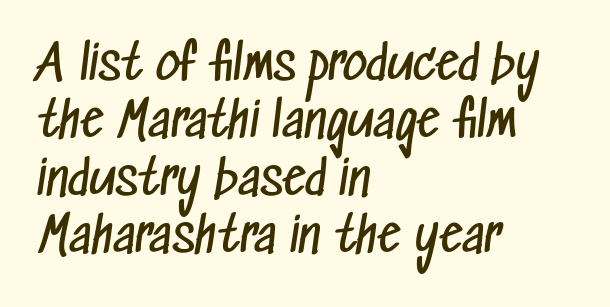
The image shows 47 px regular-weight, condensed sans-serif type; set left-aligned, line spacing 1.22x, normal letter spacing, not underlined; low stroke contrast and a medium x-height.
